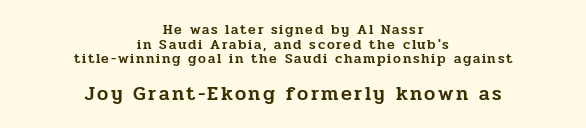
Q: Is the text italic (slanted)? A: No, it is upright.
Q: Is the text underlined? A: No.
Q: How is the paragraph aligned? A: Centered.
Q: Is the spacing between lines tight, normal or loose? A: Tight.
Q: Which block of text is set in a larger size, the first (top) or the second (bottom)? A: The second (bottom) one.
